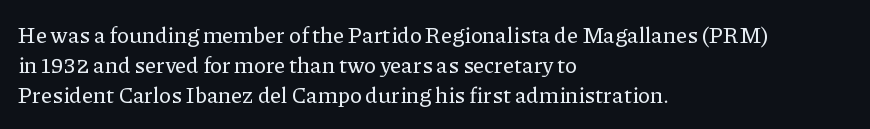
{"italic": "no", "underline": "no", "align": "left", "line_spacing": "normal", "line_spacing_ratio": 1.37, "letter_spacing": "normal", "letter_spacing_em": 0.0, "glyph_px": 22}
